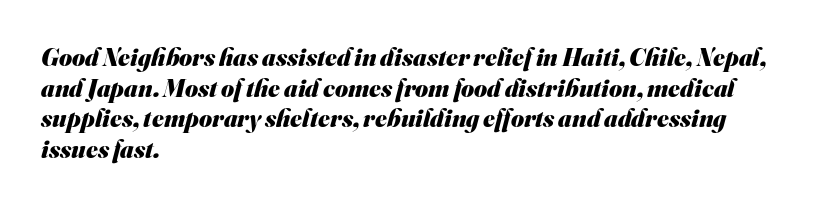
{"bold": "yes", "underline": "no", "align": "left", "line_spacing_ratio": 1.23, "letter_spacing": "normal", "letter_spacing_em": 0.0, "glyph_px": 25}
